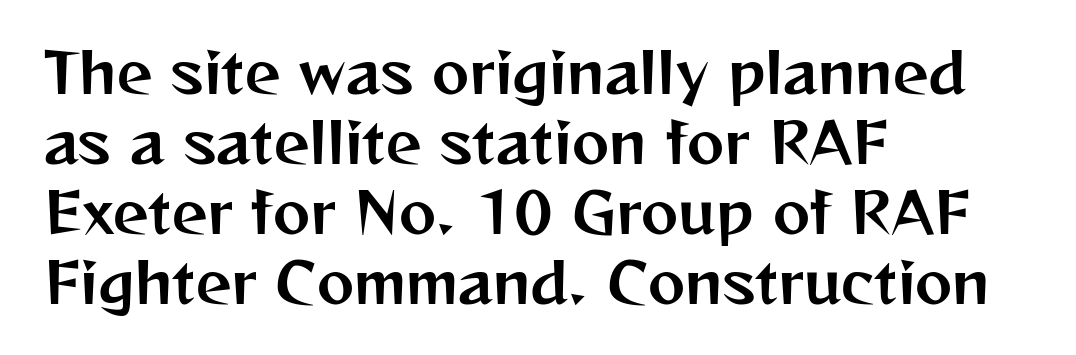
A roman cut, with each character standing at attention. If you drew a ruler down the left edge, every line would touch it. If you measured baseline to baseline, you'd find a middling distance. Note the varied advance widths — an 'i' is clearly narrower than an 'm'. The glyphs in this specimen are sans serif. The rendering keeps characters at their native spacing.
